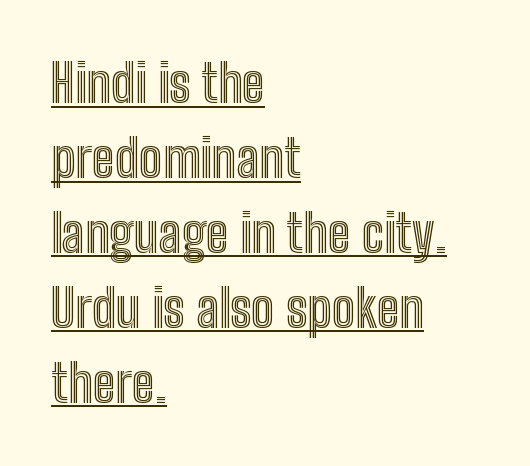
Each letter keeps its own natural width here, so spacing adapts to shape. The lettering stays uniformly vertical, giving the passage a roman look. Underlined type. Reading down the column, the eye jumps a familiar distance to each next line. The passage is arranged the way most books set body copy — flush left. What stands out about the letter spacing? Nothing — it is the standard amount.
